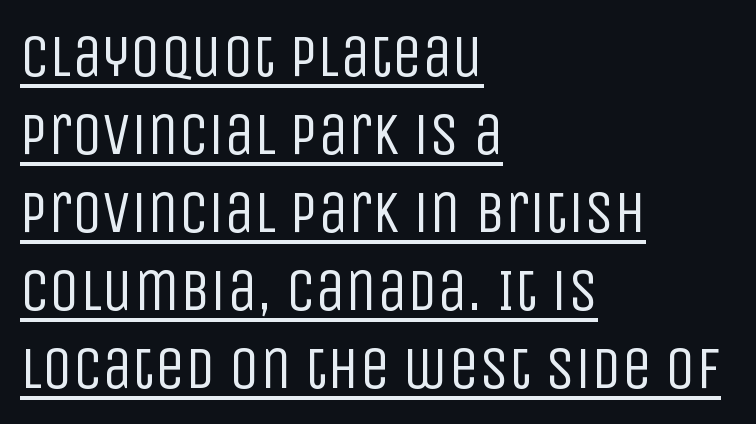
The image shows 60 px regular-weight, condensed sans-serif type, upright; set left-aligned, normal line spacing (1.3x), normal letter spacing, underlined; low stroke contrast and a large x-height.
